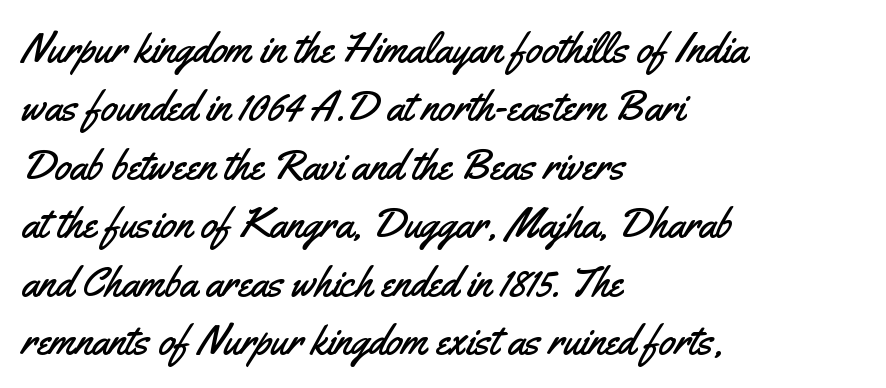
The image shows 42 px condensed sans-serif type; set left-aligned, normal line spacing (1.39x), normal letter spacing, not underlined; medium stroke contrast and a small x-height.
